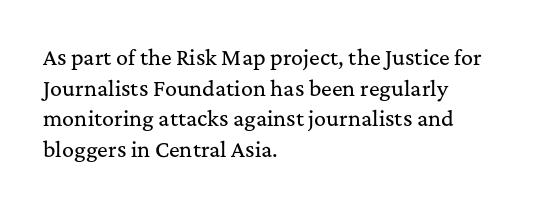
{"italic": "no", "underline": "no", "align": "left", "line_spacing": "normal", "line_spacing_ratio": 1.53, "letter_spacing": "normal", "letter_spacing_em": 0.0, "glyph_px": 20}
